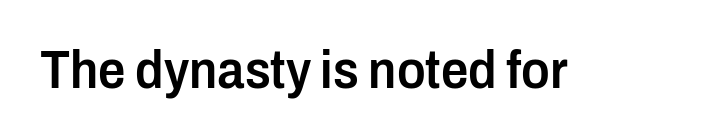
Moderately thickened strokes mark this as semibold type. Beneath every word, the page is bare. In terms of posture, this sample is upright. These lines are composed in type without serifs. The rendering uses natural spacing where letterforms have individual widths.
